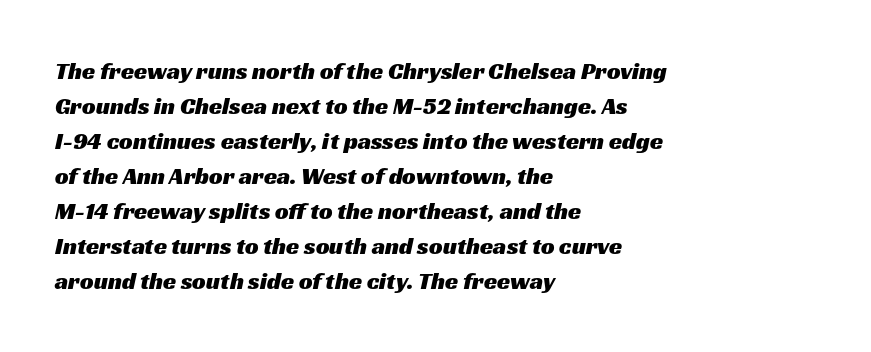
Students, note that the glyphs here touch the page at normal intervals. Left-aligned paragraph, ragged on the right. Check the space under the baseline: it is left empty. Notice how descenders clear the ascenders below comfortably — that's standard leading.
